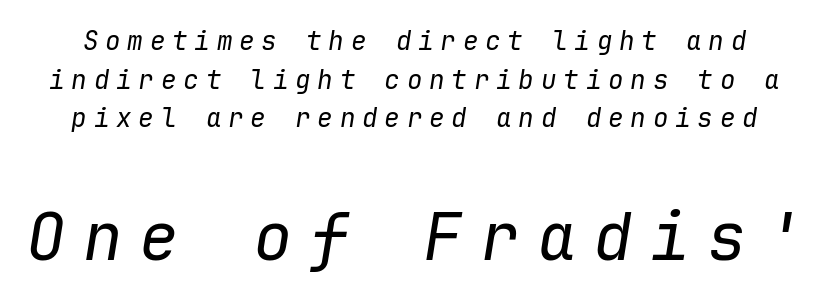
Each letter, wide or thin by design, is forced into the same width here. The letters are spread apart with noticeably loose tracking. The lettering tilts uniformly, giving the passage an italic look. Weight class: somewhere from thin through regular. The rendering uses a moderate line-height, typical for paragraphs.
